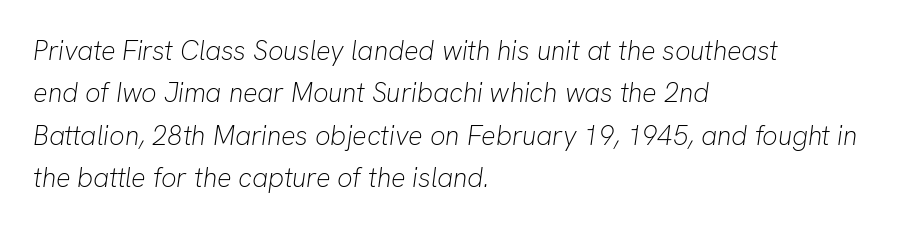
The whole block is typeset with a tilt. This sample is left-justified, so line endings fall wherever the words run out. Words appear dense and cohesive because spacing is normal. Students, observe: this is what conventionally led text looks like. The foot of each line stays bare and open.
